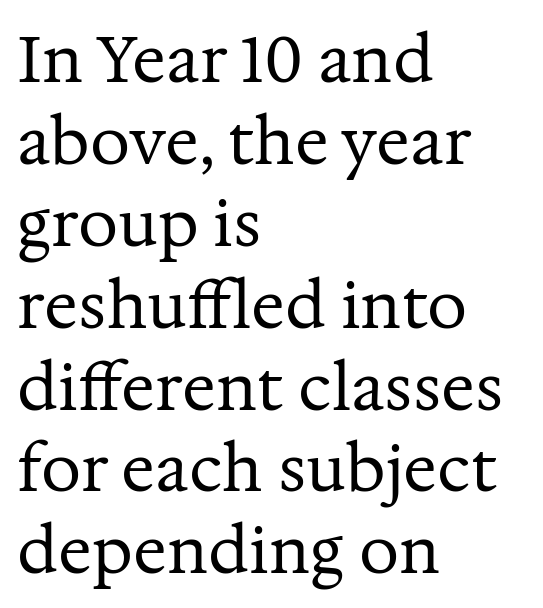
The image shows 63 px regular-weight serif type, upright; set left-aligned, normal line spacing (1.3x), normal letter spacing, not underlined; medium stroke contrast and a medium x-height.
